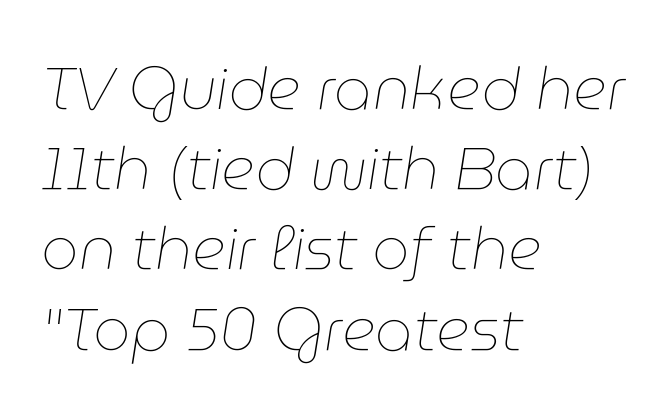
Each word holds together tightly as a unit, with standard inter-letter gaps. In terms of leading, this rendering sits right in the middle. You could not count columns in this text — the font is proportionally spaced. Caption: face not bold, strokes unweighted. Short and long lines alike share a common starting point at left. Quick note: underline off.
